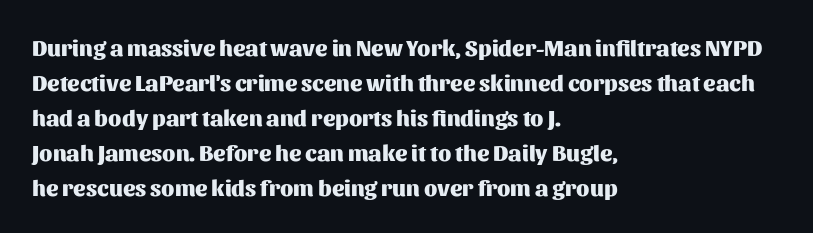
{"italic": "no", "bold": "yes", "underline": "no", "align": "left", "line_spacing": "normal", "line_spacing_ratio": 1.52, "letter_spacing": "normal", "letter_spacing_em": 0.0, "glyph_px": 23}
